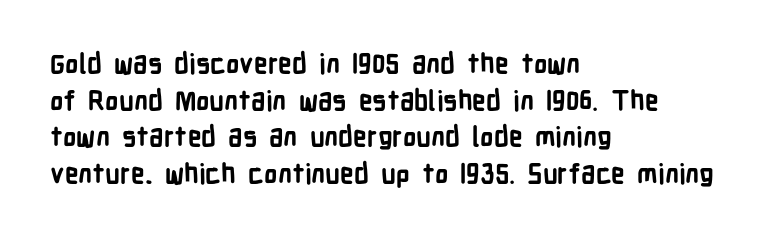
The image shows 27 px bold type, upright; set left-aligned, normal line spacing (1.36x), normal letter spacing, not underlined.
